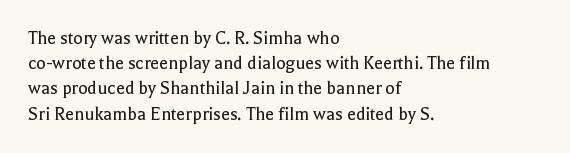
The image shows 20 px text type, upright; set left-aligned, normal line spacing (1.26x), normal letter spacing, not underlined.
